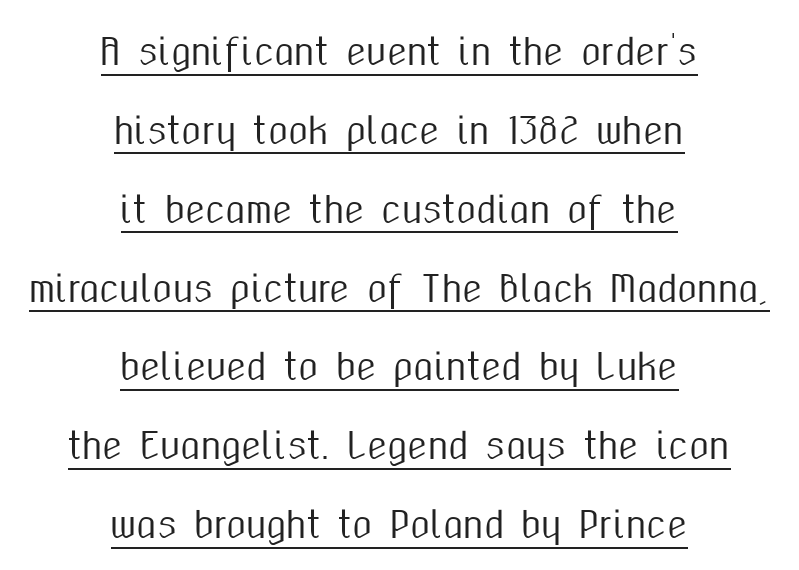
{"serif": "no", "italic": "no", "width": "condensed", "stroke_contrast": "medium", "x_height": "medium", "monospaced": "no", "underline": "yes", "align": "center", "line_spacing": "loose", "line_spacing_ratio": 2.19, "letter_spacing": "normal", "letter_spacing_em": 0.0, "glyph_px": 36}
